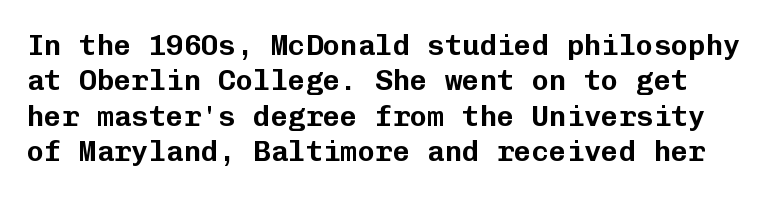
Do the letters lean? They stand straight. The passage shown has conventional tracking throughout. Quick note: underline off. Note the uniform advance width — an 'i' takes as much space as an 'm'. Font category for this specimen: sans-serif.
